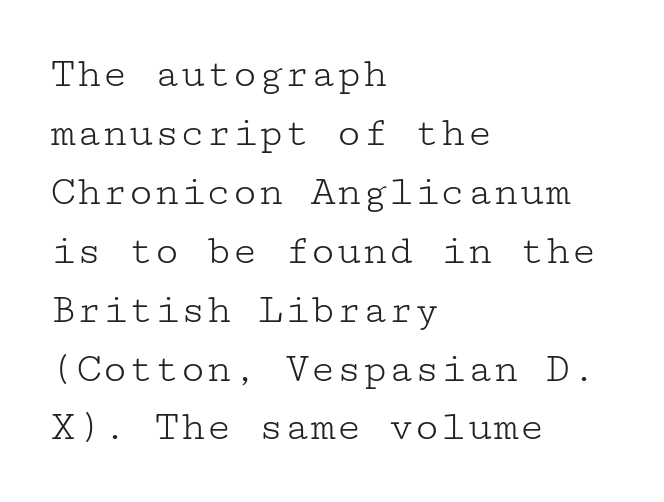
The tracking reads as untouched default to a designer's eye. This is the regular roman posture of the typeface. A serif font was chosen for this passage. One-word summary of the alignment: left. The weight would be labelled regular, book, light, or lighter still.
